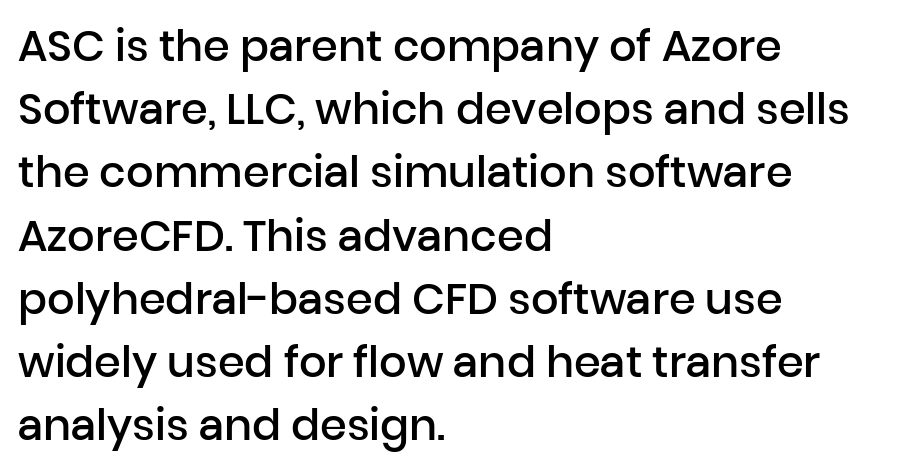
{"serif": "no", "italic": "no", "bold": "semi", "weight": "semibold", "width": "normal", "stroke_contrast": "low", "x_height": "medium", "monospaced": "no", "underline": "no", "align": "left", "line_spacing": "normal", "line_spacing_ratio": 1.47, "letter_spacing": "normal", "letter_spacing_em": 0.0, "glyph_px": 43}
